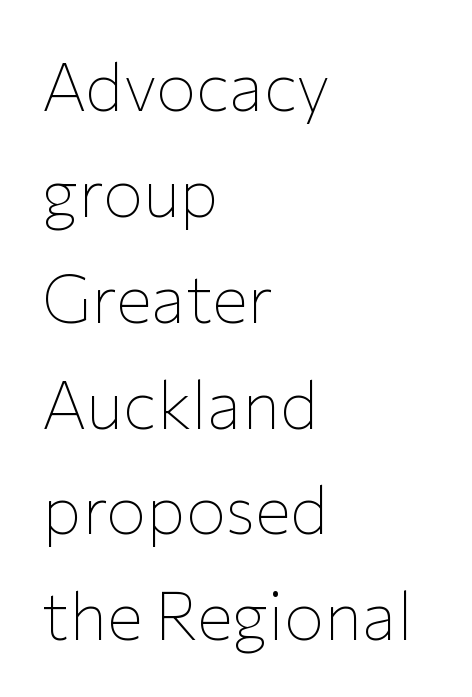
Q: Is the text bold? A: No.
Q: Is the text italic (slanted)? A: No, it is upright.
Q: Is the typeface a serif or a sans-serif typeface? A: Sans-serif.
Q: Is the text underlined? A: No.
Q: How is the paragraph aligned? A: Left-aligned.
Q: Is the spacing between letters normal or unusually wide? A: Normal.
Q: Is the spacing between lines tight, normal or loose? A: Normal.
Q: Width (condensed, normal, or wide)? A: Normal.
Q: Stroke contrast? A: Low.
Q: x-height? A: Medium.
Q: Monospaced? A: No.
